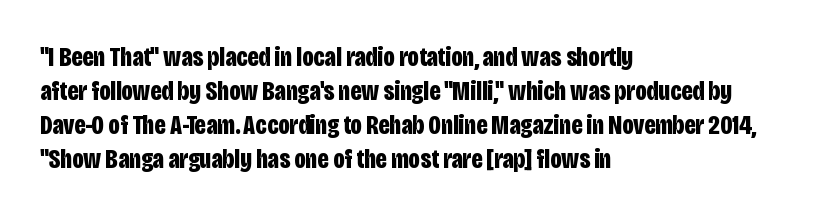
The image shows 27 px bold type, upright; set left-aligned, normal line spacing (1.26x), normal letter spacing, not underlined.
